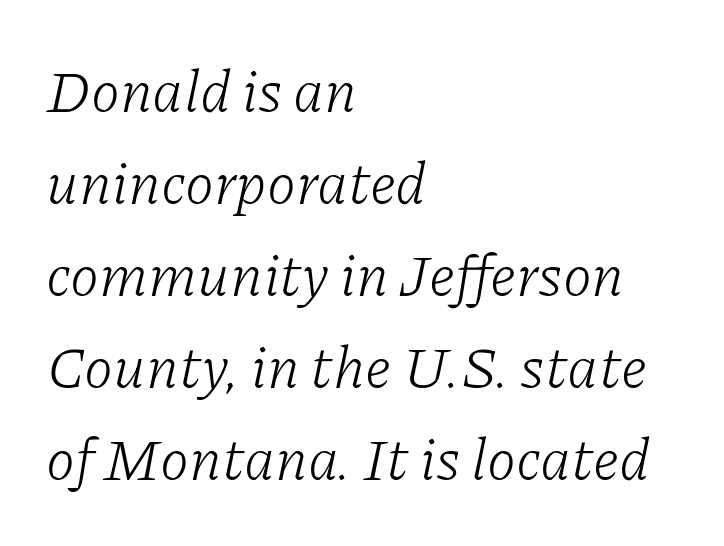
{"serif": "yes", "italic": "yes", "lean": "right", "slant_degrees": 11, "bold": "no", "weight": "light", "width": "normal", "stroke_contrast": "low", "x_height": "medium", "monospaced": "no", "underline": "no", "align": "left", "line_spacing": "normal", "line_spacing_ratio": 1.56, "letter_spacing": "normal", "letter_spacing_em": 0.0, "glyph_px": 59}
